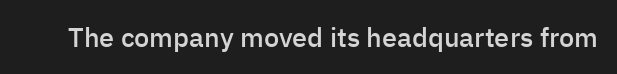
Honestly, the letter spacing is just normal — you wouldn't notice it. Only glyphs here, with clear space below each row. The typography opts for an upright posture over an oblique one. Set as a demibold, roughly 600 on the weight scale.
